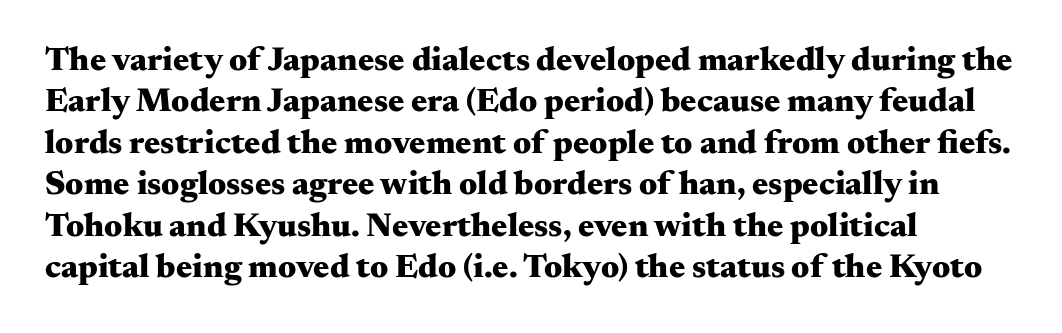
Q: Is the text bold? A: Yes.
Q: Is the text italic (slanted)? A: No, it is upright.
Q: Is the typeface a serif or a sans-serif typeface? A: Serif.
Q: Is the text underlined? A: No.
Q: How is the paragraph aligned? A: Left-aligned.
Q: Is the spacing between letters normal or unusually wide? A: Normal.
Q: Width (condensed, normal, or wide)? A: Wide.
Q: Stroke contrast? A: Medium.
Q: x-height? A: Small.
Q: Monospaced? A: No.
